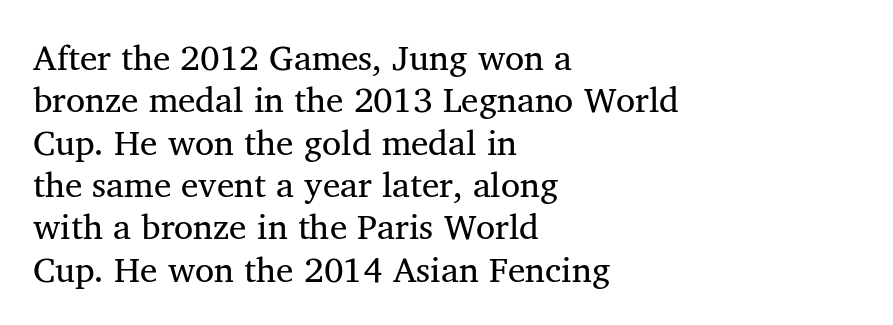
The image shows 35 px regular-weight serif type, upright; set left-aligned, line spacing 1.21x, normal letter spacing, not underlined; medium stroke contrast and a medium x-height.
